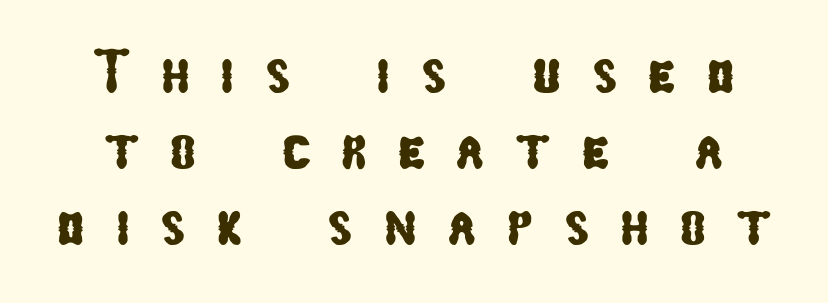
Q: Is the typeface a serif or a sans-serif typeface? A: Sans-serif.
Q: Is the text underlined? A: No.
Q: Is the spacing between letters normal or unusually wide? A: Unusually wide.
Q: Is the spacing between lines tight, normal or loose? A: Normal.
Q: Width (condensed, normal, or wide)? A: Condensed.
Q: Stroke contrast? A: Low.
Q: x-height? A: Medium.
Q: Monospaced? A: No.
